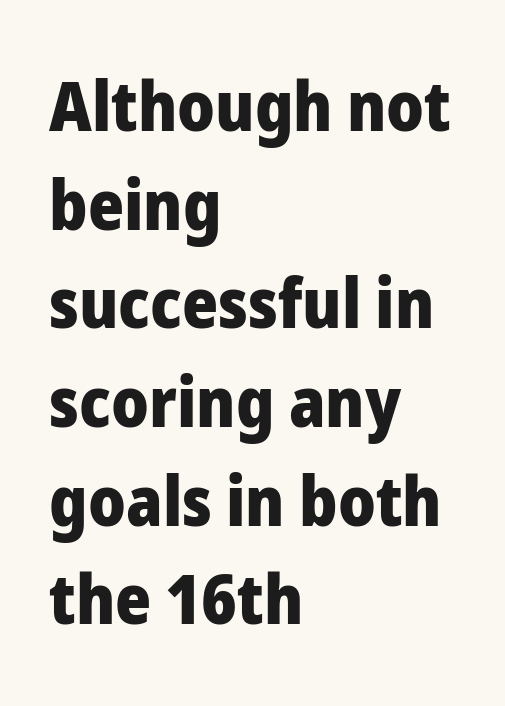
Q: Is the text bold? A: Yes.
Q: Is the text italic (slanted)? A: No, it is upright.
Q: Is the typeface a serif or a sans-serif typeface? A: Sans-serif.
Q: Is the text underlined? A: No.
Q: How is the paragraph aligned? A: Left-aligned.
Q: Is the spacing between letters normal or unusually wide? A: Normal.
Q: Is the spacing between lines tight, normal or loose? A: Normal.
Q: Width (condensed, normal, or wide)? A: Normal.
Q: Stroke contrast? A: Low.
Q: x-height? A: Medium.
Q: Monospaced? A: No.
